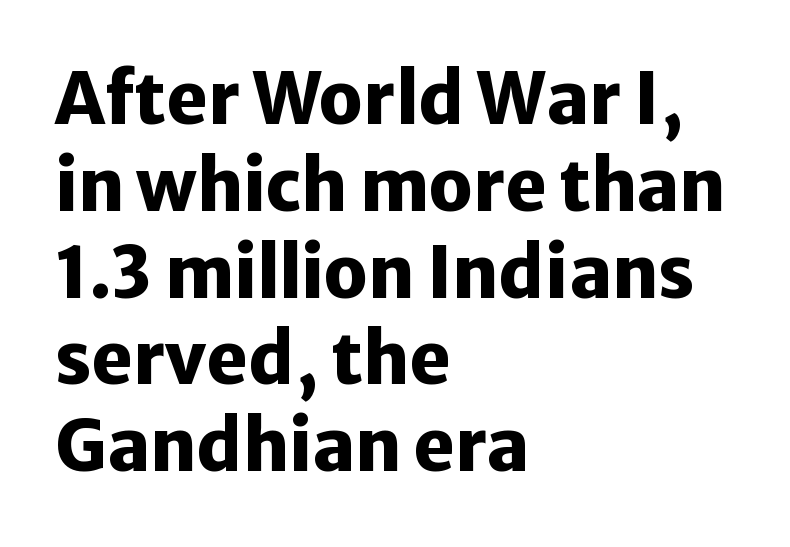
Q: Is the text bold? A: Yes.
Q: Is the text italic (slanted)? A: No, it is upright.
Q: Is the typeface a serif or a sans-serif typeface? A: Sans-serif.
Q: Is the text underlined? A: No.
Q: How is the paragraph aligned? A: Left-aligned.
Q: Is the spacing between letters normal or unusually wide? A: Normal.
Q: Width (condensed, normal, or wide)? A: Normal.
Q: Stroke contrast? A: Low.
Q: x-height? A: Medium.
Q: Monospaced? A: No.
